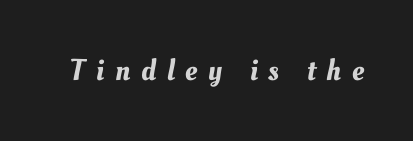
Q: Is the text underlined? A: No.
Q: Is the spacing between letters normal or unusually wide? A: Unusually wide.
Q: Width (condensed, normal, or wide)? A: Normal.
Q: Stroke contrast? A: Medium.
Q: x-height? A: Small.
Q: Monospaced? A: No.
